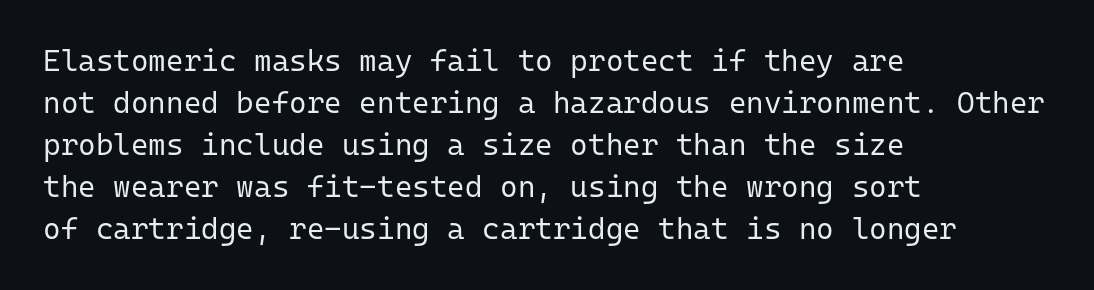
The space between consecutive lines is moderate. Where is the straight margin? On the left. What stands out about the letter spacing? Nothing — it is the standard amount. Weight: regular or lighter.
